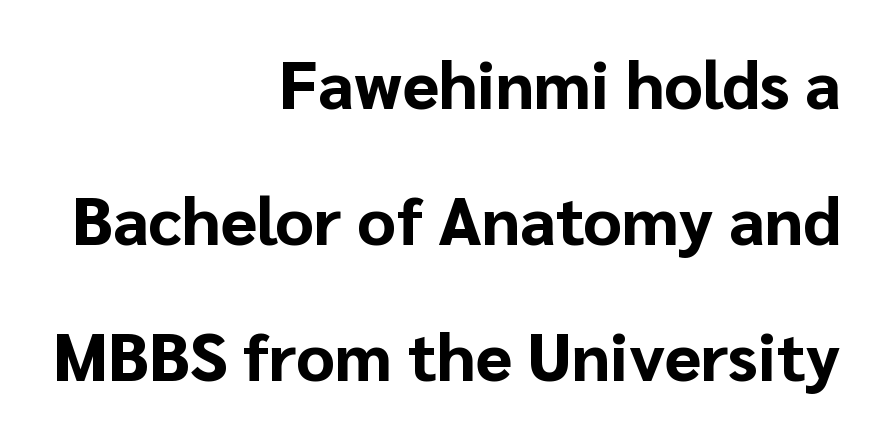
{"serif": "no", "italic": "no", "bold": "yes", "weight": "bold", "width": "normal", "stroke_contrast": "low", "x_height": "medium", "monospaced": "no", "underline": "no", "align": "right", "line_spacing": "loose", "line_spacing_ratio": 2.03, "letter_spacing": "normal", "letter_spacing_em": 0.0, "glyph_px": 67}
